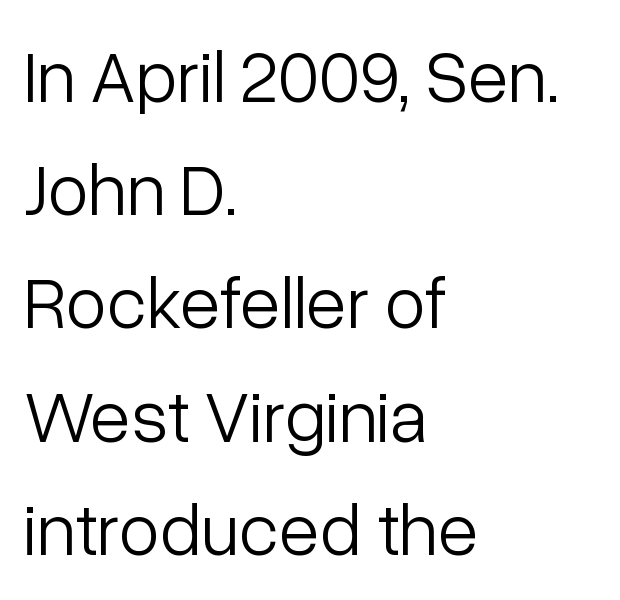
The lines are quadded left. Do the letters lean? They stand straight. Weight: in the light-to-regular range. Spacing verdict: proportional, widths tailored to each character.
